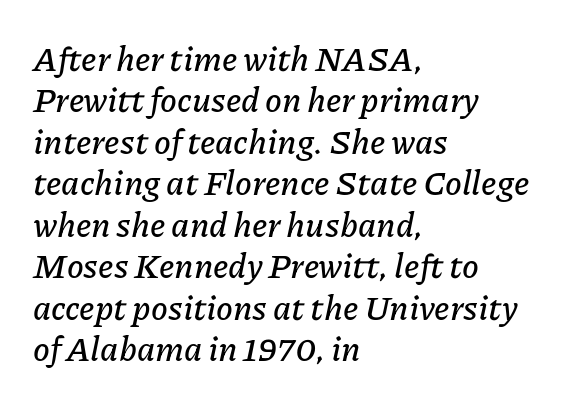
The image shows 34 px text type, italic (leaning right); set left-aligned, line spacing 1.22x, normal letter spacing, not underlined; low stroke contrast and a medium x-height.
